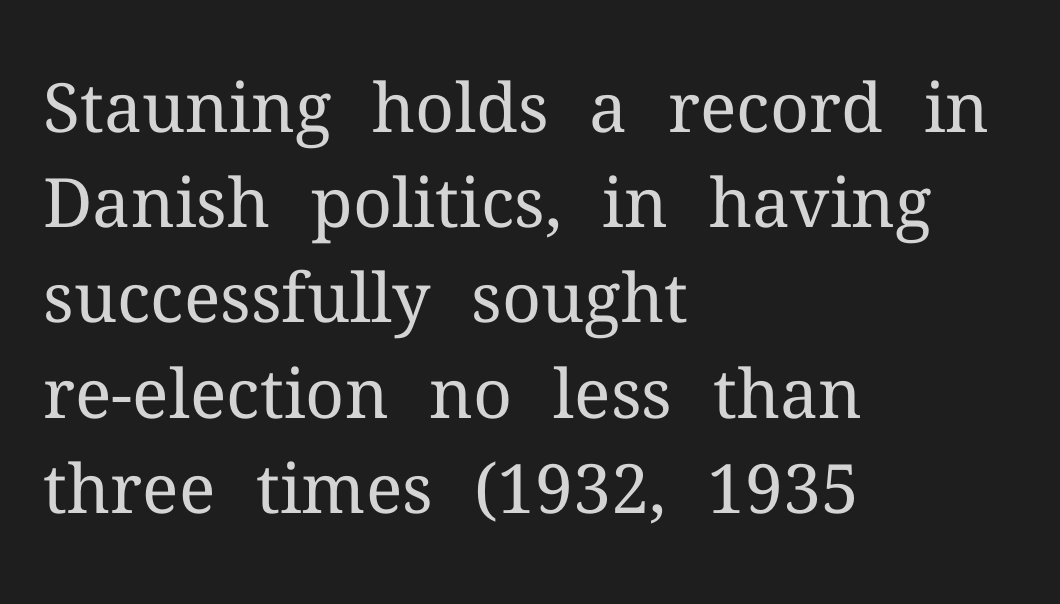
The image shows 68 px regular-weight serif type, upright; set left-aligned, normal line spacing (1.4x), normal letter spacing, not underlined; medium stroke contrast and a medium x-height.
